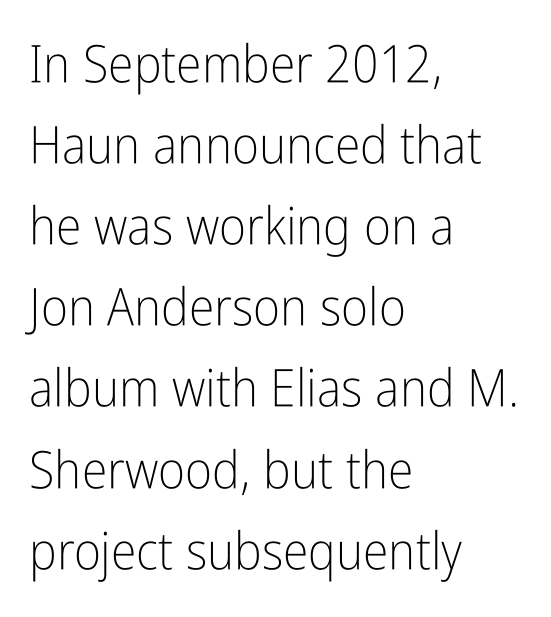
The image shows 52 px light, condensed sans-serif type, upright; set left-aligned, normal line spacing (1.56x), normal letter spacing, not underlined; low stroke contrast and a medium x-height.
